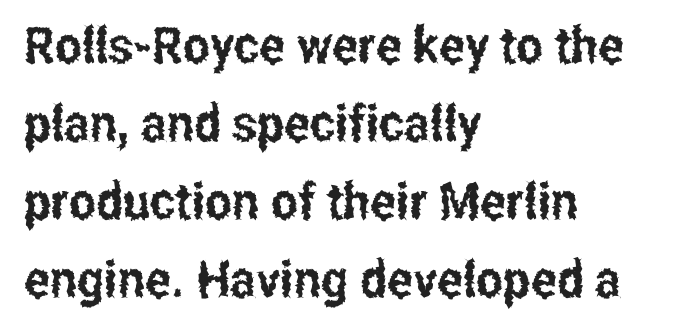
The image shows 51 px condensed sans-serif type, upright; set left-aligned, normal line spacing (1.53x), normal letter spacing, not underlined; low stroke contrast and a medium x-height.
